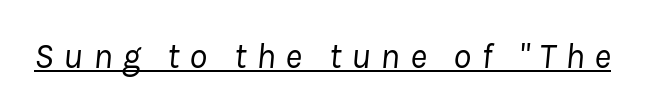
The image shows 36 px regular-weight type, italic (leaning right); set unusually wide letter spacing (+0.27 em), underlined; low stroke contrast and a medium x-height.
